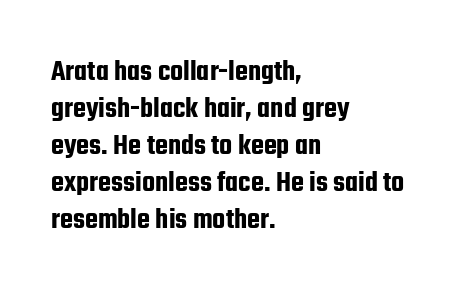
Q: Is the text italic (slanted)? A: No, it is upright.
Q: Is the typeface a serif or a sans-serif typeface? A: Sans-serif.
Q: Is the text underlined? A: No.
Q: How is the paragraph aligned? A: Left-aligned.
Q: Is the spacing between letters normal or unusually wide? A: Normal.
Q: Width (condensed, normal, or wide)? A: Condensed.
Q: Stroke contrast? A: Low.
Q: x-height? A: Medium.
Q: Monospaced? A: No.
